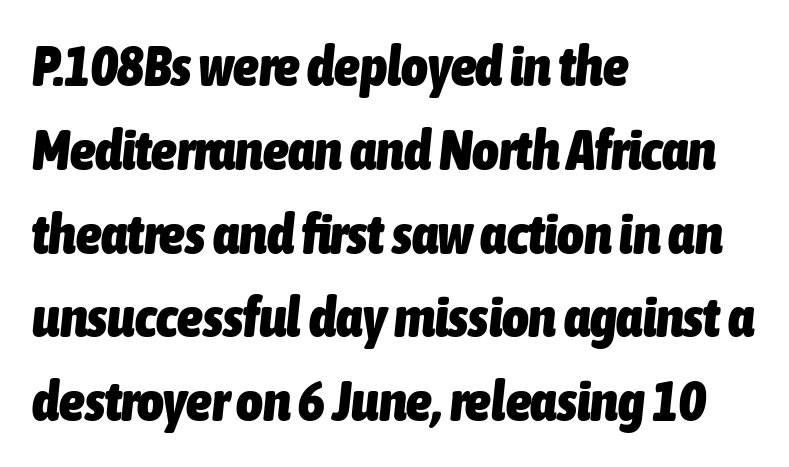
Q: Is the text bold? A: Yes.
Q: Is the text italic (slanted)? A: Yes, it leans right by about 6 degrees.
Q: Is the text underlined? A: No.
Q: How is the paragraph aligned? A: Left-aligned.
Q: Is the spacing between letters normal or unusually wide? A: Normal.
Q: Is the spacing between lines tight, normal or loose? A: Normal.
Q: Width (condensed, normal, or wide)? A: Condensed.
Q: Stroke contrast? A: Low.
Q: x-height? A: Medium.
Q: Monospaced? A: No.
